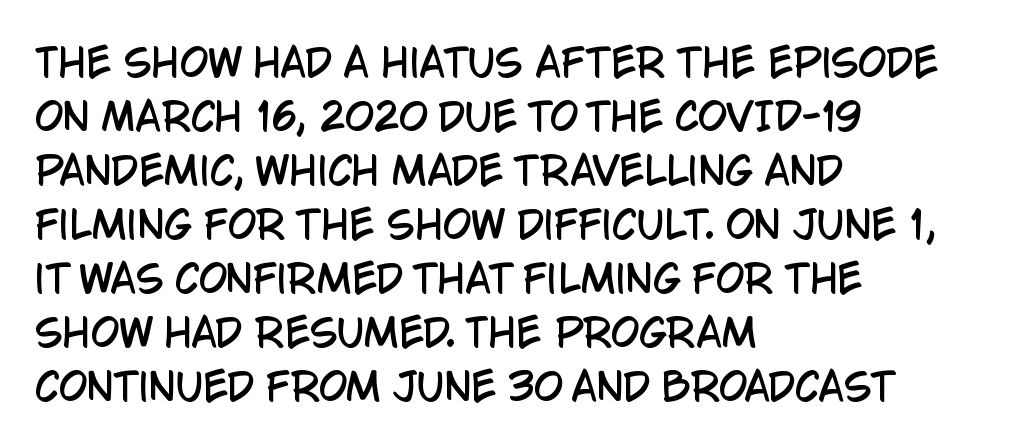
Ascenders rise straight up at ninety degrees. Serifs: no, the terminals of the letterforms are clean. How are the letters spaced? Ordinarily, with no added tracking. Regular leading. These lines are set flush left with a ragged right edge. A bare baseline throughout the passage.
